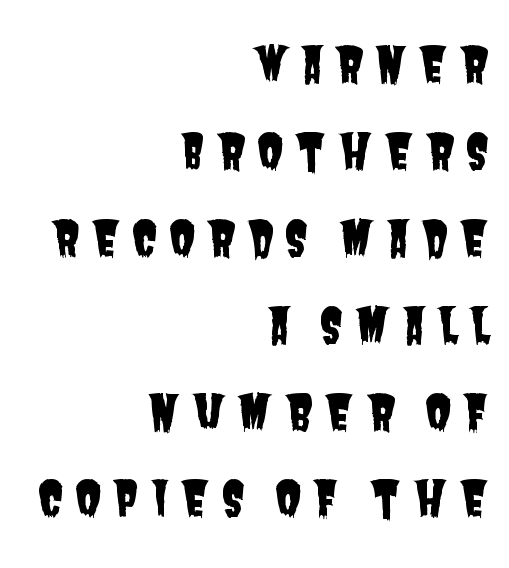
The image shows 48 px condensed sans-serif type; set right-aligned, line spacing 1.81x, unusually wide letter spacing (+0.23 em), not underlined; low stroke contrast and a large x-height.
